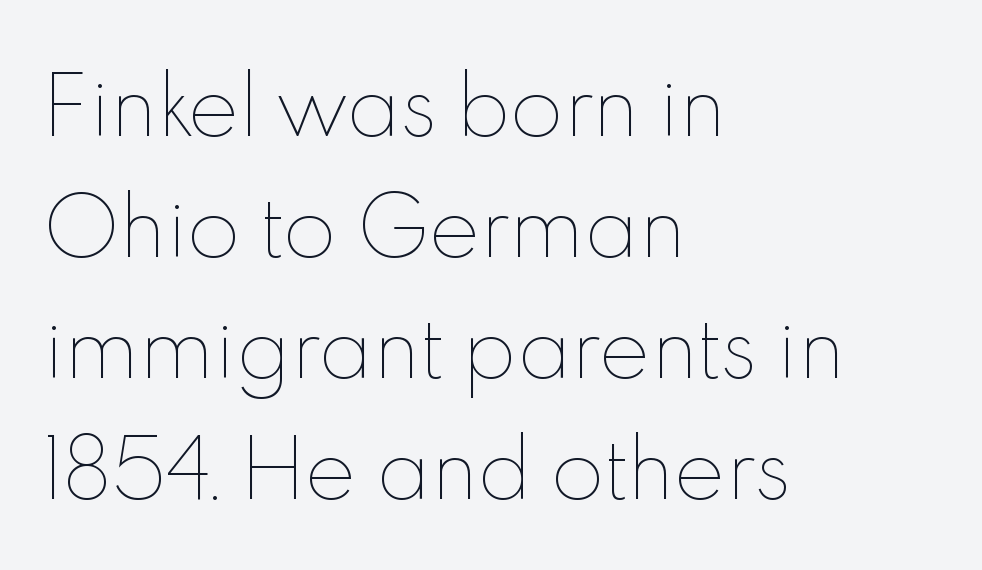
{"italic": "no", "bold": "no", "weight": "thin", "width": "normal", "x_height": "small", "monospaced": "no", "underline": "no", "align": "left", "line_spacing": "normal", "line_spacing_ratio": 1.55, "letter_spacing": "normal", "letter_spacing_em": 0.0, "glyph_px": 78}
